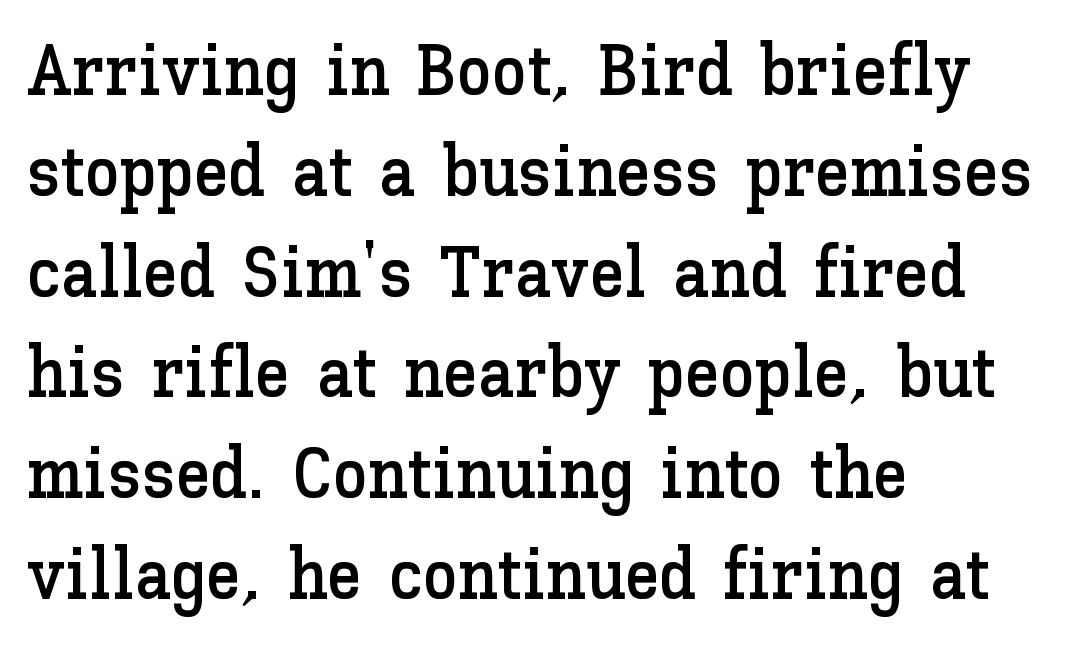
Q: Is the text italic (slanted)? A: No, it is upright.
Q: Is the text underlined? A: No.
Q: How is the paragraph aligned? A: Left-aligned.
Q: Is the spacing between letters normal or unusually wide? A: Normal.
Q: Is the spacing between lines tight, normal or loose? A: Normal.
Q: Width (condensed, normal, or wide)? A: Normal.
Q: Stroke contrast? A: Low.
Q: x-height? A: Medium.
Q: Monospaced? A: No.
